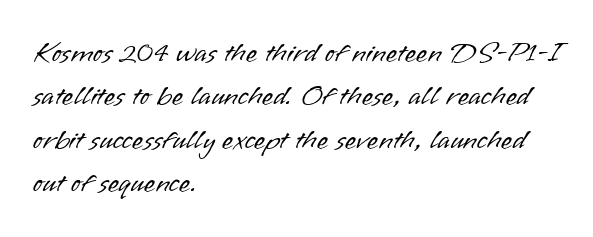
Reading down the column, the eye jumps a familiar distance to each next line. Proportional: the letters do not fall into vertical columns. Each row of text sits above clean, open space. This sample is left-justified, so line endings fall wherever the words run out.
